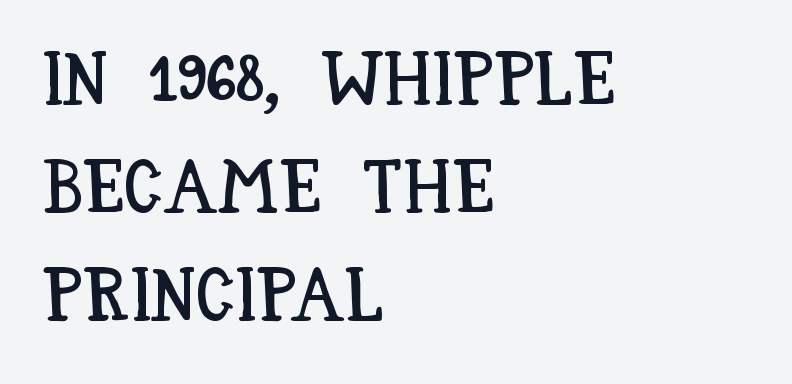
{"italic": "no", "width": "condensed", "stroke_contrast": "low", "x_height": "large", "monospaced": "no", "underline": "no", "align": "left", "line_spacing": "normal", "line_spacing_ratio": 1.44, "letter_spacing": "normal", "letter_spacing_em": 0.0, "glyph_px": 75}
